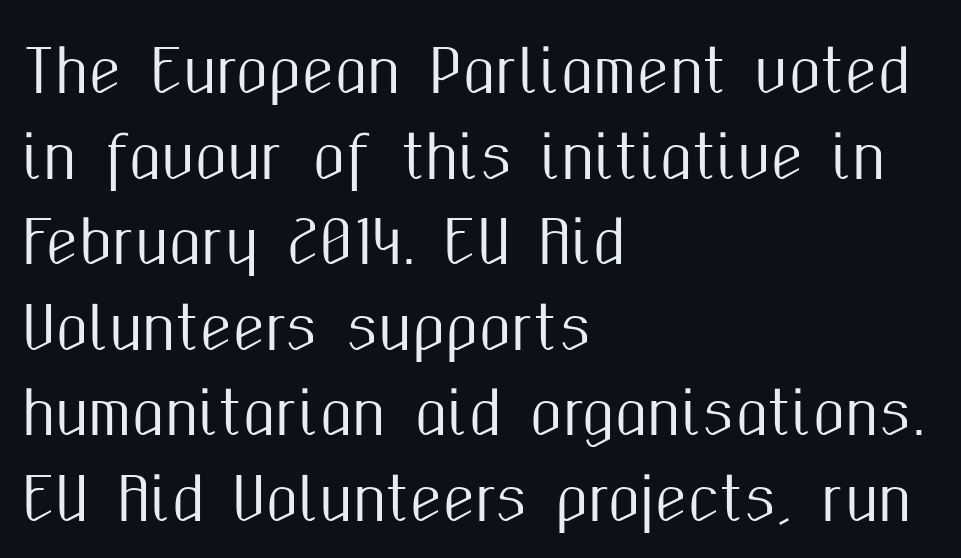
The string is rendered with underlining switched off. Vertical strokes here are truly vertical. Spacing between characters is what you'd get straight out of the box. How would I describe the line gaps? Plain and ordinary. These lines are rendered in a variable-pitch font.
